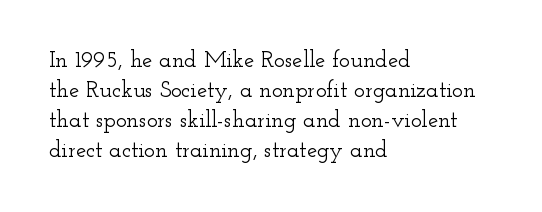
The rendering keeps characters at their native spacing. The string is rendered with underlining switched off. It's the straight-up-and-down kind of type. The paragraph has a hard left edge and a soft right edge. One glance says typical: line gaps are just what's usual.
